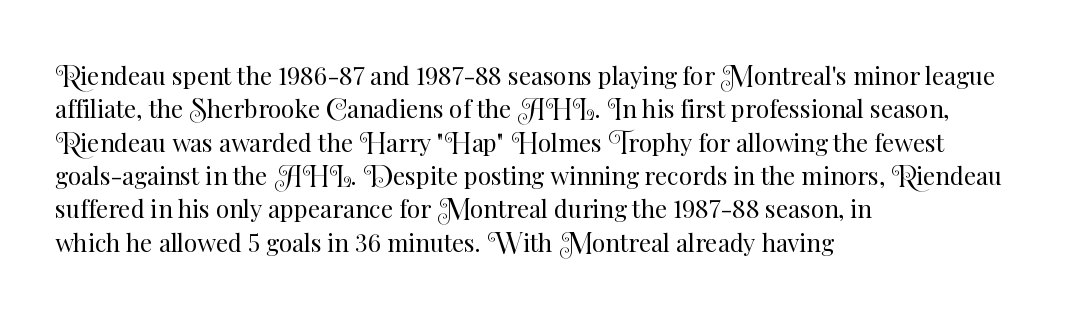
The letterforms sit at book weight or below. Posture: straight, roman, zero tilt. Tracking value appears to be zero — textbook default spacing. The passage shown stacks its lines at a standard gap. Is the block centered? No — it sits flush against the left margin. The foot of each line stays bare and open.
